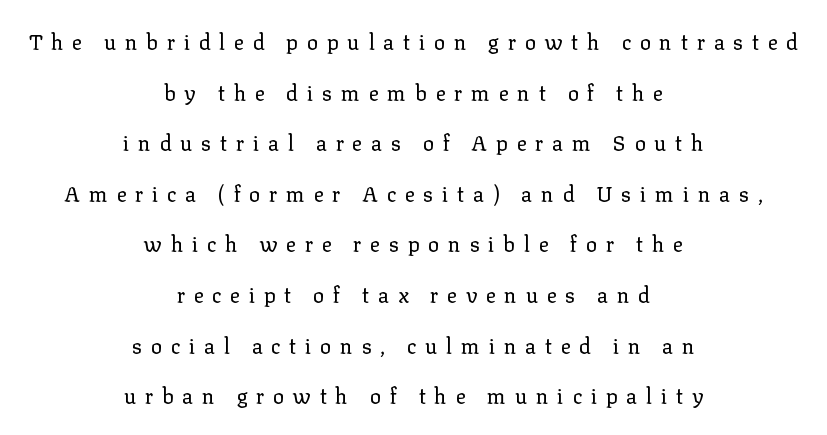
The lettering stays uniformly vertical, giving the passage a roman look. The strokes carry an ordinary text weight at most. What's the leading like? Stretched, with rows far apart. The space directly below the letters is spotless.
